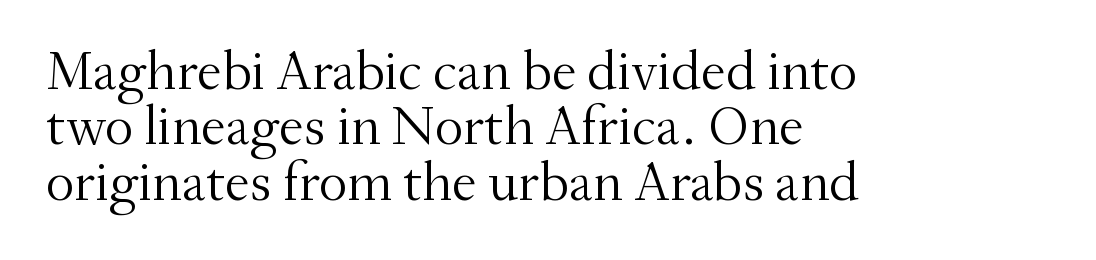
Q: Is the text bold? A: No.
Q: Is the text italic (slanted)? A: No, it is upright.
Q: Is the typeface a serif or a sans-serif typeface? A: Serif.
Q: Is the text underlined? A: No.
Q: How is the paragraph aligned? A: Left-aligned.
Q: Is the spacing between letters normal or unusually wide? A: Normal.
Q: Is the spacing between lines tight, normal or loose? A: Tight.
Q: Width (condensed, normal, or wide)? A: Normal.
Q: Stroke contrast? A: Medium.
Q: x-height? A: Small.
Q: Monospaced? A: No.
